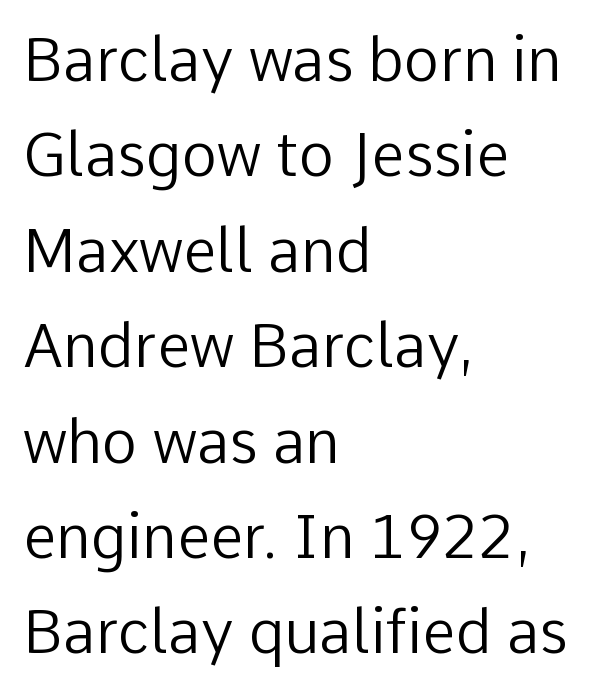
This sample is left-justified, so line endings fall wherever the words run out. Do the characters align in a grid? No, the font is proportional. Each new line begins a customary step beneath the previous one. The typeface chosen for these lines omits serifs. This sample uses plain, unmodified letter spacing. Quick note: underline off.
